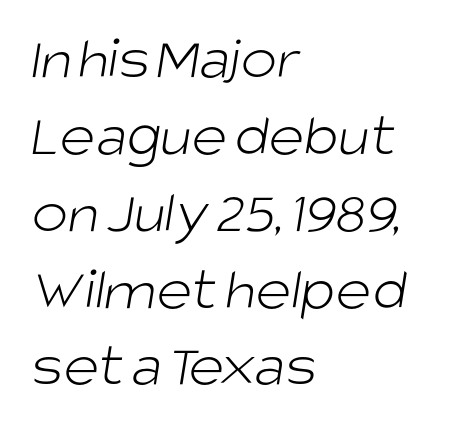
Are there feet on the stems? There aren't — it's a sans. These lines sit exactly where default settings would place them. The type is set solid horizontally, with unmodified tracking. Horizontally, the lines are justified to the leading edge only. Spacing verdict: proportional, widths tailored to each character. These glyphs show unthickened strokes, regular width or finer.
